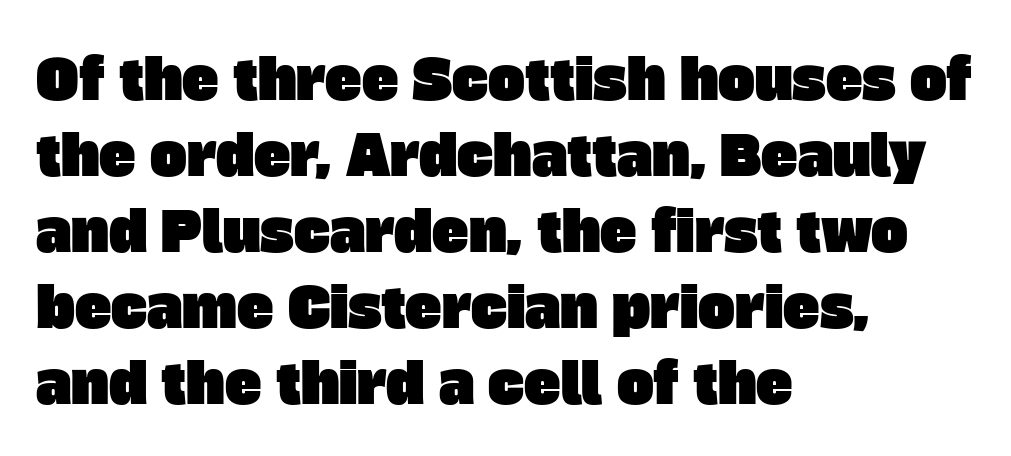
Q: Is the typeface a serif or a sans-serif typeface? A: Sans-serif.
Q: Is the text underlined? A: No.
Q: How is the paragraph aligned? A: Left-aligned.
Q: Is the spacing between letters normal or unusually wide? A: Normal.
Q: Is the spacing between lines tight, normal or loose? A: Normal.
Q: Width (condensed, normal, or wide)? A: Normal.
Q: Stroke contrast? A: Low.
Q: x-height? A: Large.
Q: Monospaced? A: No.
